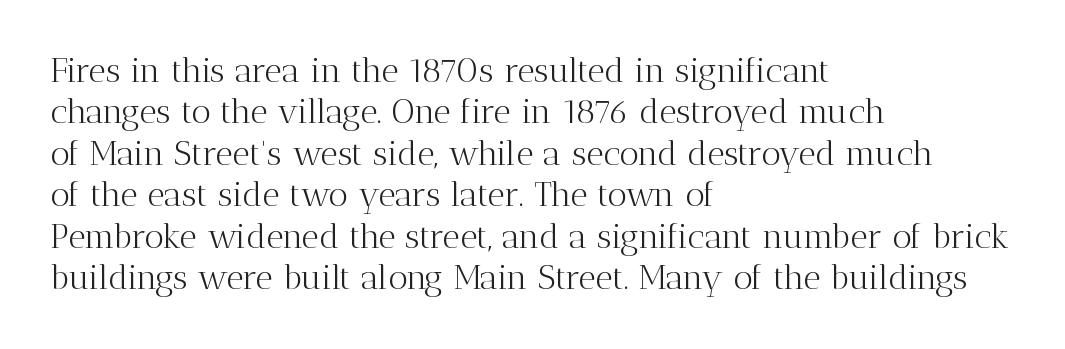
{"serif": "yes", "italic": "no", "bold": "no", "weight": "light", "width": "normal", "stroke_contrast": "medium", "x_height": "medium", "monospaced": "no", "underline": "no", "align": "left", "line_spacing_ratio": 1.22, "letter_spacing": "normal", "letter_spacing_em": 0.0, "glyph_px": 34}
